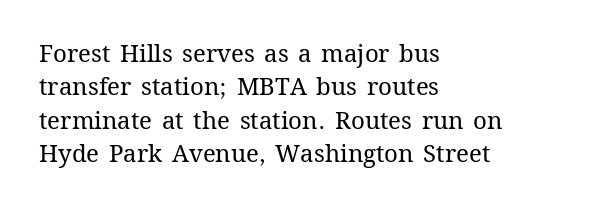
The letterforms sit at book weight or below. Posture: straight, roman, zero tilt. Tracking value appears to be zero — textbook default spacing. The passage shown stacks its lines at a standard gap. Is the block centered? No — it sits flush against the left margin. The foot of each line stays bare and open.
